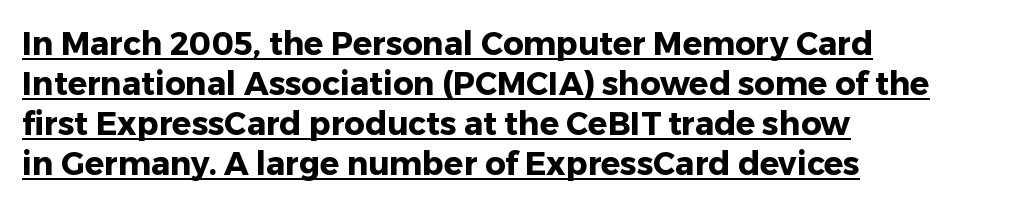
Q: Is the text bold? A: Yes.
Q: Is the text italic (slanted)? A: No, it is upright.
Q: Is the typeface a serif or a sans-serif typeface? A: Sans-serif.
Q: Is the text underlined? A: Yes.
Q: How is the paragraph aligned? A: Left-aligned.
Q: Is the spacing between letters normal or unusually wide? A: Normal.
Q: Is the spacing between lines tight, normal or loose? A: Normal.
Q: Width (condensed, normal, or wide)? A: Normal.
Q: Stroke contrast? A: Low.
Q: x-height? A: Medium.
Q: Monospaced? A: No.
